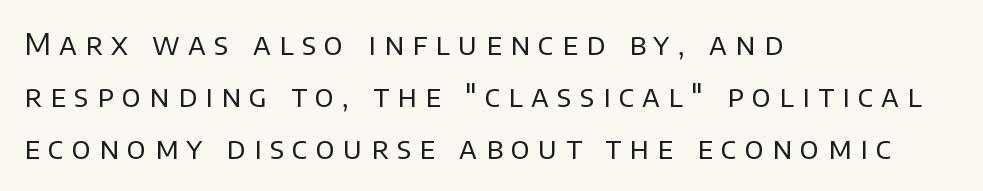
The paragraph has a hard left edge and a soft right edge. Heaviness? Minimal to ordinary, like unemphasized prose. The glyphs are unaccompanied by any horizontal stroke below them. The passage shown is typed in a proportional face where columns would drift. The horizontal fit of the characters is loose and conspicuously gappy. The letters carry no serifs — their stems end cleanly without finishing strokes.
